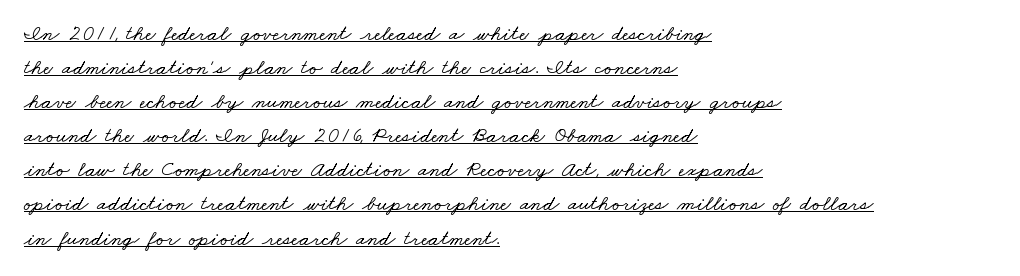
{"underline": "yes", "align": "left", "line_spacing": "normal", "line_spacing_ratio": 1.55, "letter_spacing": "normal", "letter_spacing_em": 0.0, "glyph_px": 22}
